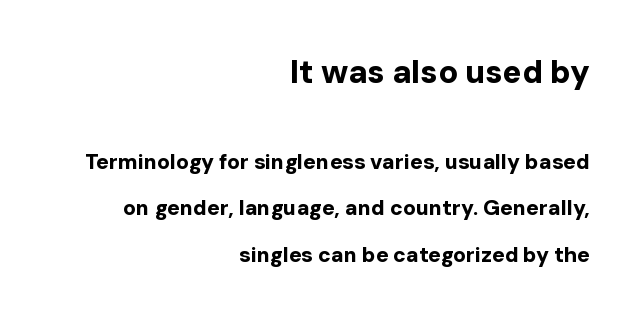
The image shows 32 px bold sans-serif type, upright; set right-aligned, loose line spacing (2.22x), normal letter spacing, not underlined; the first (top) block is 1.52x larger; low stroke contrast and a medium x-height.
